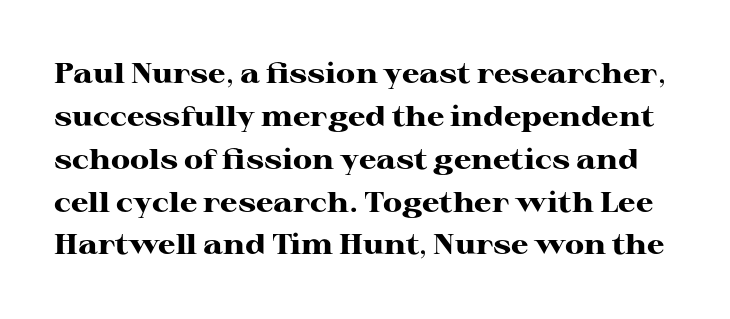
In terms of posture, this sample is upright. Each new line begins a customary step beneath the previous one. Descenders hang freely into open space. You could not count columns in this text — the font is proportionally spaced. Heft: maximum for text — a bold.
